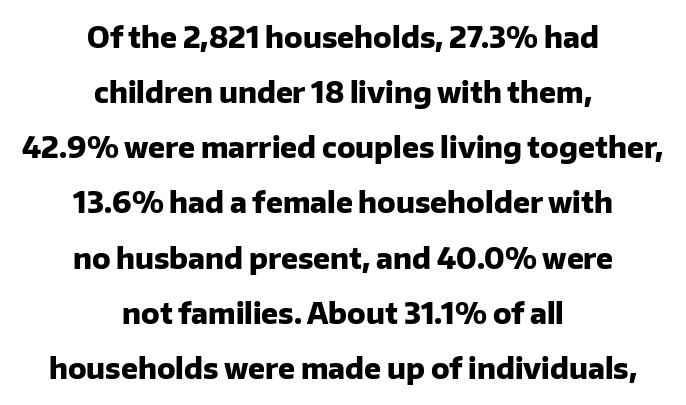
{"serif": "no", "italic": "no", "bold": "yes", "weight": "heavy", "width": "normal", "stroke_contrast": "low", "x_height": "medium", "monospaced": "no", "underline": "no", "align": "center", "line_spacing": "loose", "line_spacing_ratio": 1.97, "letter_spacing": "normal", "letter_spacing_em": 0.0, "glyph_px": 28}
